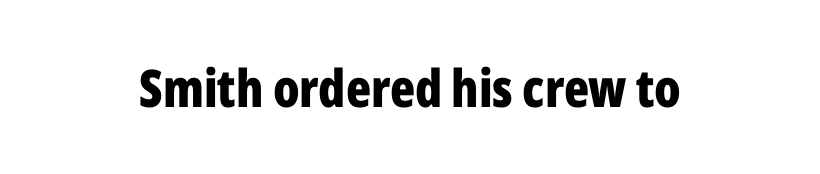
{"serif": "no", "italic": "no", "bold": "yes", "weight": "bold", "width": "condensed", "stroke_contrast": "low", "x_height": "medium", "monospaced": "no", "underline": "no", "letter_spacing": "normal", "letter_spacing_em": 0.0, "glyph_px": 52}
